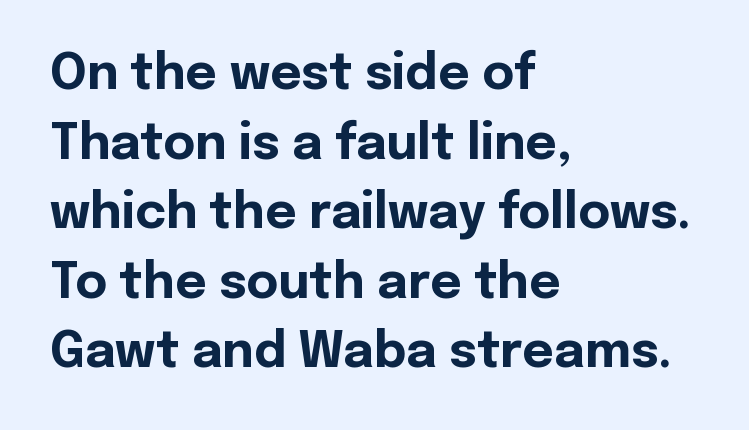
Heft: maximum for text — a bold. Vertically, the passage feels balanced, rows spaced as you'd expect. The lines are quadded left. Descenders are the only things crossing below the line. The lettering stays uniformly vertical, giving the passage a roman look. Note the varied advance widths — an 'i' is clearly narrower than an 'm'.
